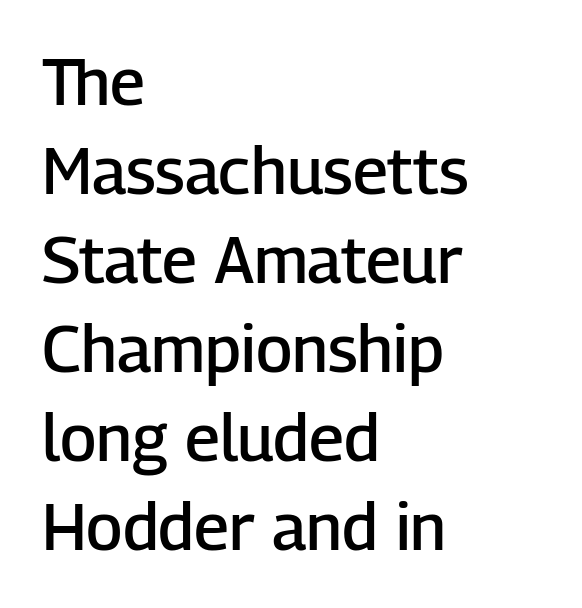
Q: Is the text bold? A: Semi-bold.
Q: Is the text italic (slanted)? A: No, it is upright.
Q: Is the typeface a serif or a sans-serif typeface? A: Sans-serif.
Q: Is the text underlined? A: No.
Q: How is the paragraph aligned? A: Left-aligned.
Q: Is the spacing between letters normal or unusually wide? A: Normal.
Q: Is the spacing between lines tight, normal or loose? A: Normal.
Q: Width (condensed, normal, or wide)? A: Normal.
Q: Stroke contrast? A: Low.
Q: x-height? A: Medium.
Q: Monospaced? A: No.
